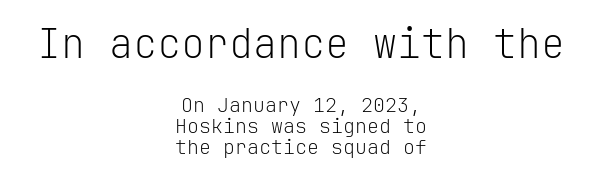
Each new line begins almost immediately beneath the previous one. Do the characters align in a grid? Yes, the font is monospaced. The typesetter chose a symmetrical, centered arrangement here. Check the space under the baseline: it is left empty. The composition opens big and finishes small.
